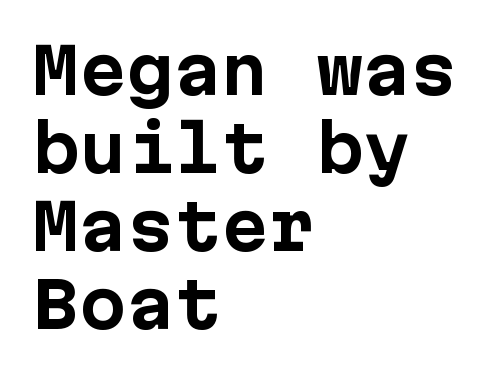
Any mark beneath the type? The region is blank. Caption: multi-line text, flush left, ragged right. Weight: bold. Check where the strokes stop: nothing finishes them off — pure sans. There is no visible air inserted between adjacent glyphs. The letters stand straight up with perfectly vertical stems.
